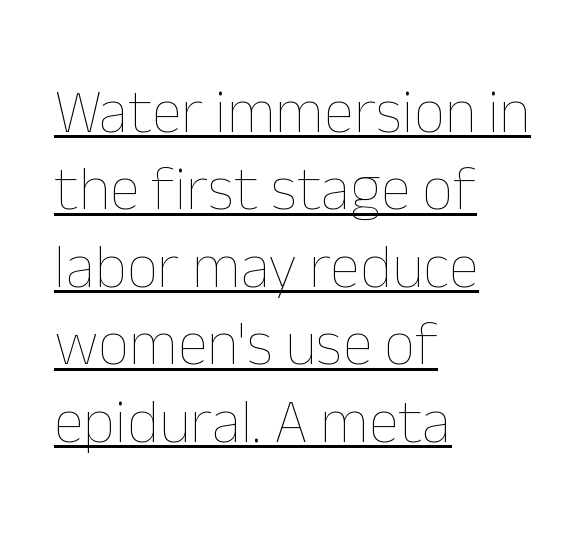
{"italic": "no", "bold": "no", "weight": "thin", "width": "normal", "stroke_contrast": "low", "x_height": "medium", "monospaced": "no", "underline": "yes", "align": "left", "line_spacing": "normal", "line_spacing_ratio": 1.25, "letter_spacing": "normal", "letter_spacing_em": 0.0, "glyph_px": 62}
